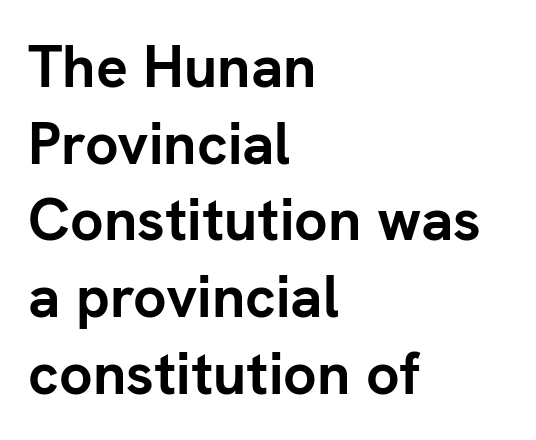
{"serif": "no", "italic": "no", "bold": "yes", "weight": "semibold", "width": "normal", "stroke_contrast": "low", "x_height": "medium", "monospaced": "no", "underline": "no", "align": "left", "line_spacing": "normal", "line_spacing_ratio": 1.3, "letter_spacing": "normal", "letter_spacing_em": 0.0, "glyph_px": 59}
